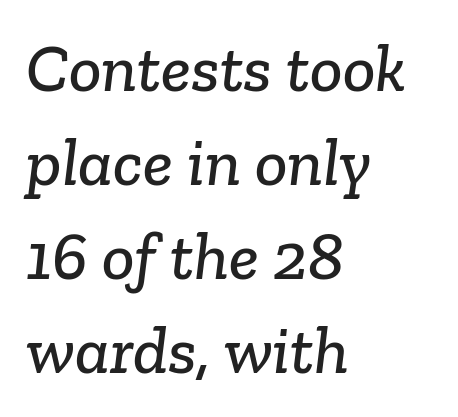
The image shows 68 px serif type; set left-aligned, normal line spacing (1.38x), normal letter spacing, not underlined; low stroke contrast and a medium x-height.
